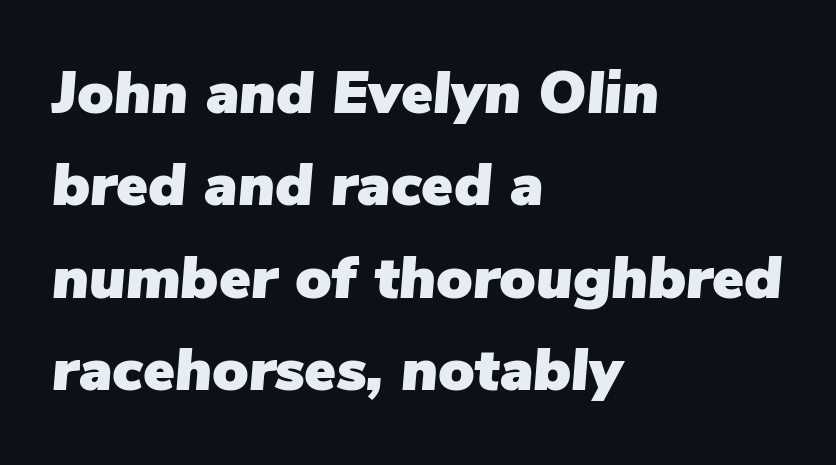
The image shows 60 px text type, italic (leaning right); set left-aligned, normal line spacing (1.54x), normal letter spacing, not underlined; low stroke contrast and a medium x-height.
